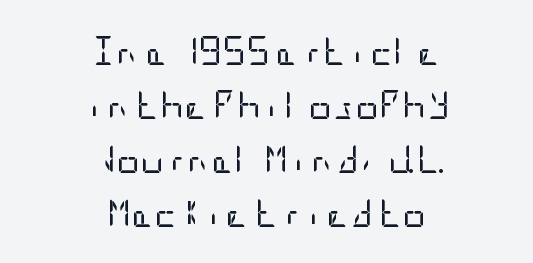
The letters stand upright; this is a roman face. Centered paragraph, ragged on both sides. The typeface has the unassuming heft of standard copy or less. Standard letterfit; no display-style spreading of the glyphs. The baseline area is clear. The type family on display is of the sans-serif kind.
